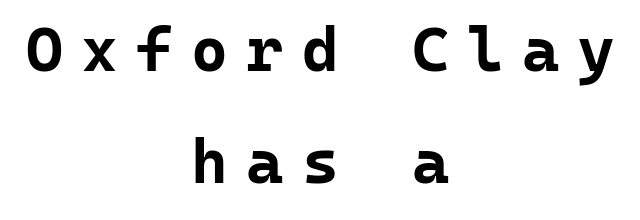
Q: Is the text bold? A: Yes.
Q: Is the text italic (slanted)? A: No, it is upright.
Q: Is the typeface a serif or a sans-serif typeface? A: Sans-serif.
Q: Is the text underlined? A: No.
Q: How is the paragraph aligned? A: Centered.
Q: Is the spacing between letters normal or unusually wide? A: Unusually wide.
Q: Width (condensed, normal, or wide)? A: Normal.
Q: Stroke contrast? A: Low.
Q: x-height? A: Medium.
Q: Monospaced? A: Yes.
